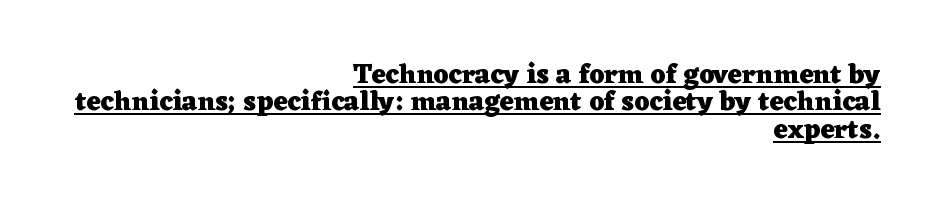
Reading down the block, your eye finds every line finishing at a fixed right position. Each line of the rendering has a horizontal stroke beneath the glyphs. When letters stand straight like this, we call the style roman or upright. As a designer I'd log this as weight 700, bold. Caption: standard tracking, unaltered.
